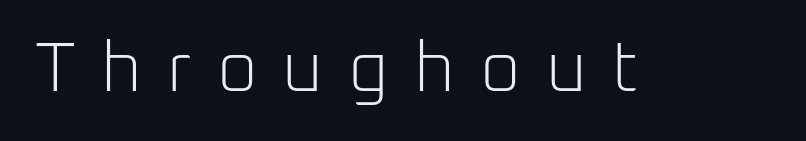
Q: Is the text bold? A: No.
Q: Is the text italic (slanted)? A: No, it is upright.
Q: Is the typeface a serif or a sans-serif typeface? A: Sans-serif.
Q: Is the text underlined? A: No.
Q: Is the spacing between letters normal or unusually wide? A: Unusually wide.
Q: Width (condensed, normal, or wide)? A: Normal.
Q: Stroke contrast? A: Low.
Q: x-height? A: Medium.
Q: Monospaced? A: No.
